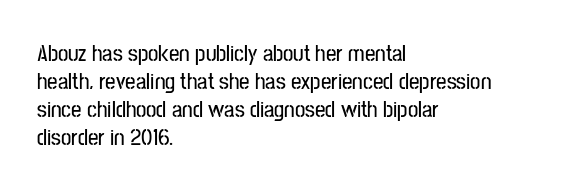
{"italic": "no", "underline": "no", "align": "left", "line_spacing_ratio": 1.22, "letter_spacing": "normal", "letter_spacing_em": 0.0, "glyph_px": 23}
